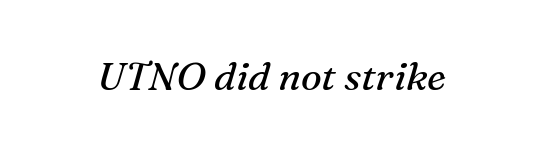
The image shows 39 px regular-weight serif type, italic (leaning right); set normal letter spacing, not underlined; medium stroke contrast and a medium x-height.
